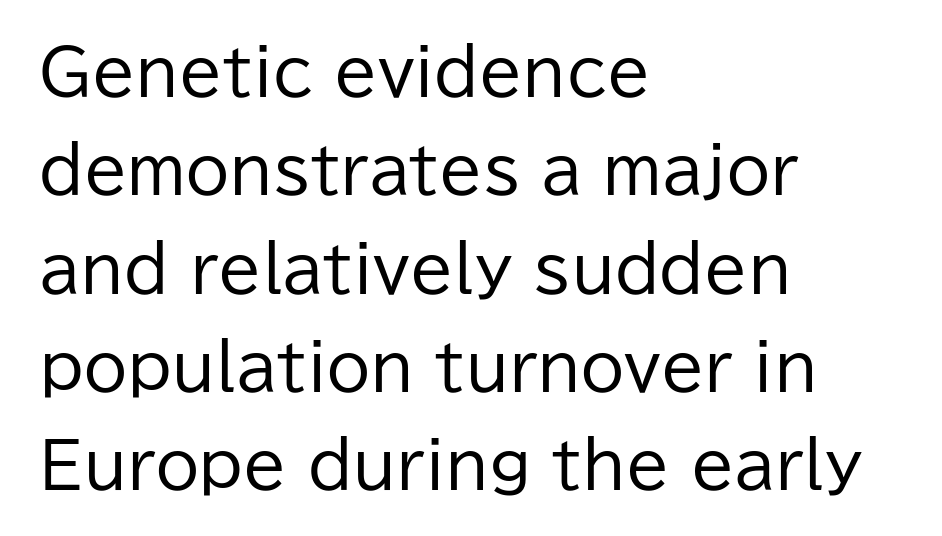
The image shows 63 px regular-weight sans-serif type, upright; set left-aligned, normal line spacing (1.56x), normal letter spacing, not underlined; low stroke contrast and a medium x-height.
